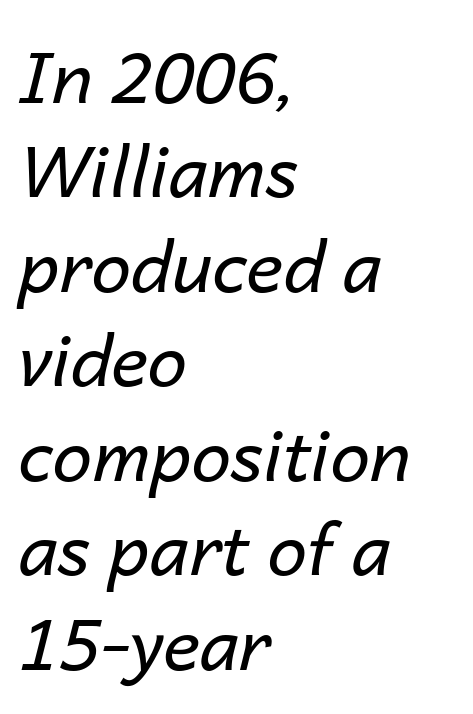
{"italic": "yes", "lean": "right", "slant_degrees": 14, "bold": "no", "weight": "regular", "width": "normal", "stroke_contrast": "low", "x_height": "medium", "monospaced": "no", "underline": "no", "align": "left", "line_spacing": "normal", "line_spacing_ratio": 1.33, "letter_spacing": "normal", "letter_spacing_em": 0.0, "glyph_px": 71}
